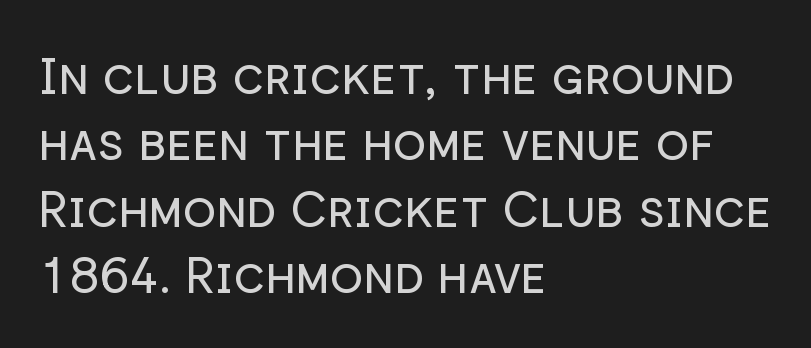
Descender tails drop into unmarked territory. Examine the stroke ends and you'll find no serifs. These lines sit exactly where default settings would place them. Every stem runs plumb, perpendicular to the baseline.
